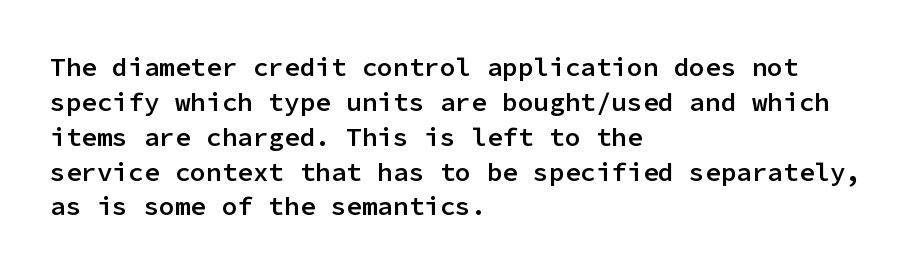
Q: Is the text bold? A: Semi-bold.
Q: Is the text italic (slanted)? A: No, it is upright.
Q: Is the text underlined? A: No.
Q: How is the paragraph aligned? A: Left-aligned.
Q: Is the spacing between letters normal or unusually wide? A: Normal.
Q: Is the spacing between lines tight, normal or loose? A: Normal.
